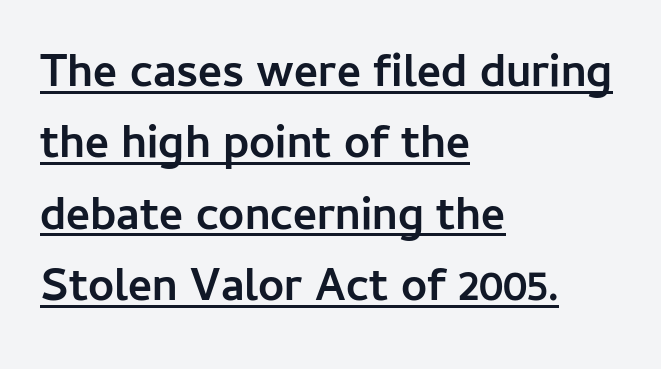
The image shows 46 px semibold sans-serif type, upright; set left-aligned, normal line spacing (1.55x), normal letter spacing, underlined; low stroke contrast and a medium x-height.
